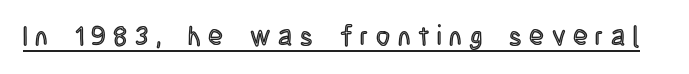
Here the glyphs are tracked loosely, breaking word shapes into spaced letters. Upright lettering throughout. This rendering features underlined lettering.
